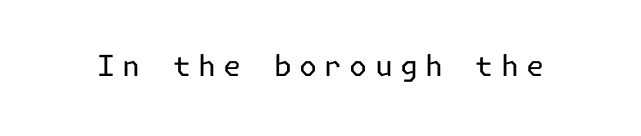
Q: Is the text bold? A: No.
Q: Is the text italic (slanted)? A: No, it is upright.
Q: Is the typeface a serif or a sans-serif typeface? A: Sans-serif.
Q: Is the text underlined? A: No.
Q: Is the spacing between letters normal or unusually wide? A: Unusually wide.
Q: Width (condensed, normal, or wide)? A: Normal.
Q: Stroke contrast? A: Low.
Q: x-height? A: Medium.
